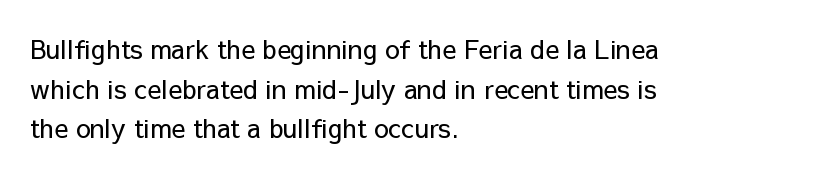
The image shows 26 px text type, upright; set left-aligned, normal line spacing (1.52x), normal letter spacing, not underlined.
